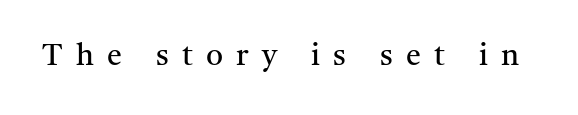
The image shows 30 px regular-weight serif type, upright; set unusually wide letter spacing (+0.44 em), not underlined; medium stroke contrast and a medium x-height.
